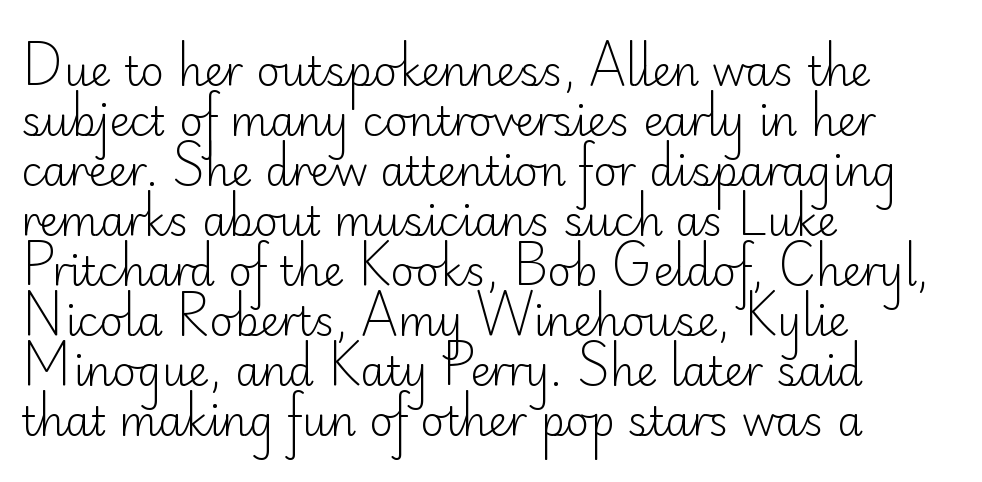
Q: Is the text bold? A: No.
Q: Is the text italic (slanted)? A: No, it is upright.
Q: Is the typeface a serif or a sans-serif typeface? A: Sans-serif.
Q: Is the text underlined? A: No.
Q: How is the paragraph aligned? A: Left-aligned.
Q: Is the spacing between letters normal or unusually wide? A: Normal.
Q: Width (condensed, normal, or wide)? A: Normal.
Q: Stroke contrast? A: Low.
Q: x-height? A: Small.
Q: Monospaced? A: No.
